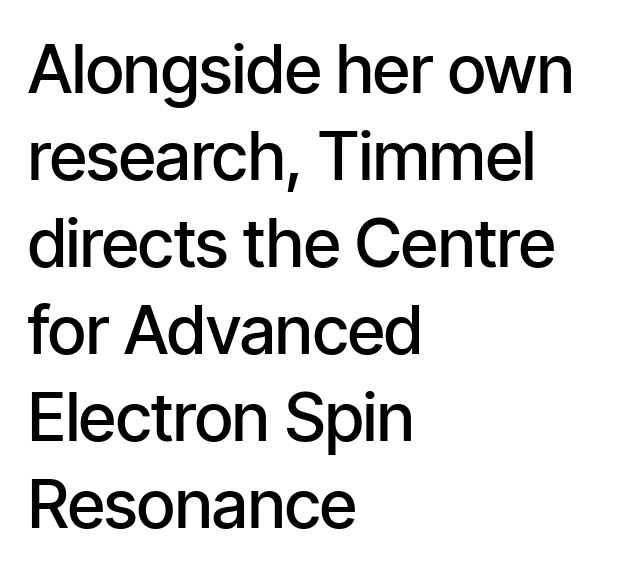
The image shows 67 px semibold, condensed sans-serif type, upright; set left-aligned, normal line spacing (1.3x), normal letter spacing, not underlined; low stroke contrast and a medium x-height.
